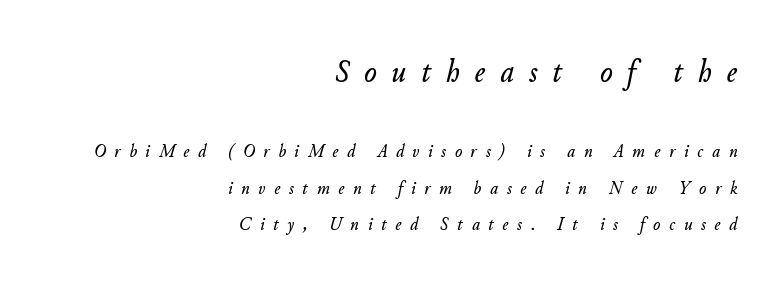
The image shows 33 px text type, italic (leaning right); set right-aligned, loose line spacing (1.91x), unusually wide letter spacing (+0.46 em), not underlined; the first (top) block is 1.74x larger; low stroke contrast and a small x-height.
